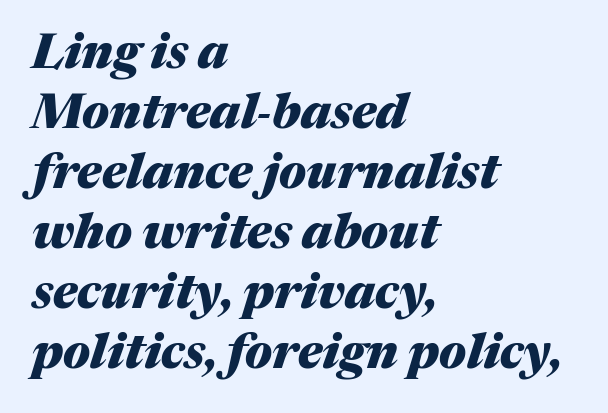
The image shows 48 px heavy type, italic (leaning right); set left-aligned, normal line spacing (1.25x), normal letter spacing, not underlined; medium stroke contrast and a medium x-height.
